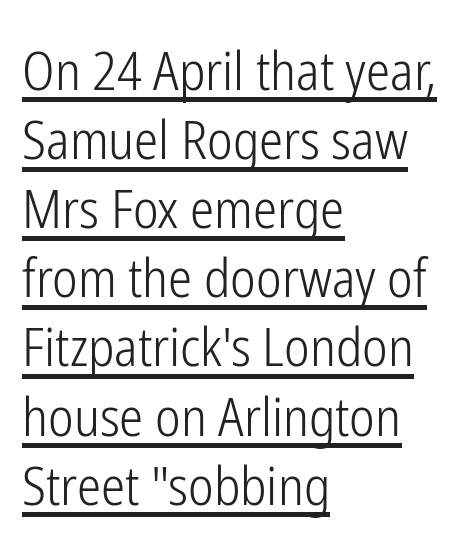
Leftover space on each line is placed entirely after the last word. Line spacing here is normal. There is no visible air inserted between adjacent glyphs. Think of a printed novel: that variable character pitch is what you see here. Nothing sits at the stroke ends, so this counts as sans-serif.
